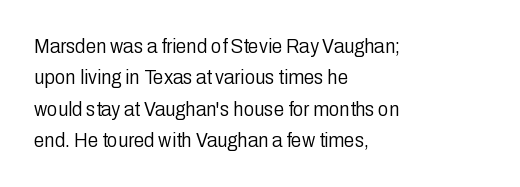
Q: Is the text bold? A: No.
Q: Is the text italic (slanted)? A: No, it is upright.
Q: Is the text underlined? A: No.
Q: How is the paragraph aligned? A: Left-aligned.
Q: Is the spacing between letters normal or unusually wide? A: Normal.
Q: Is the spacing between lines tight, normal or loose? A: Normal.
